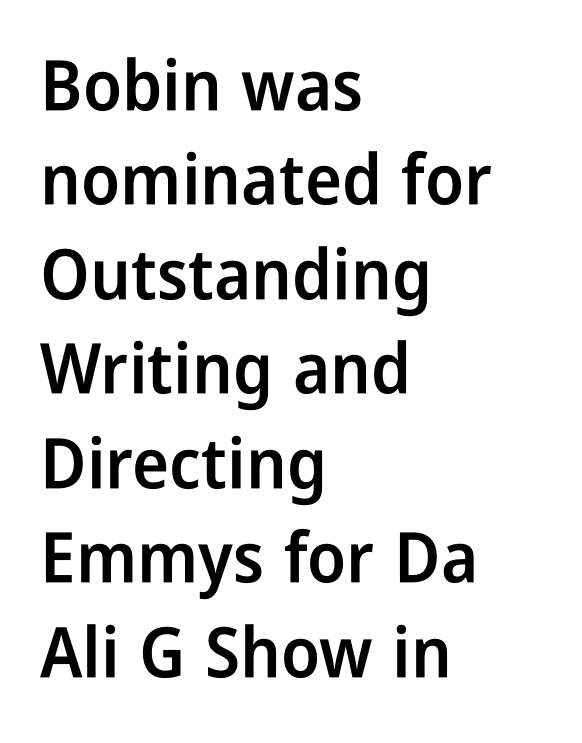
The image shows 70 px semibold, condensed sans-serif type, upright; set left-aligned, normal line spacing (1.35x), normal letter spacing, not underlined; low stroke contrast and a medium x-height.
